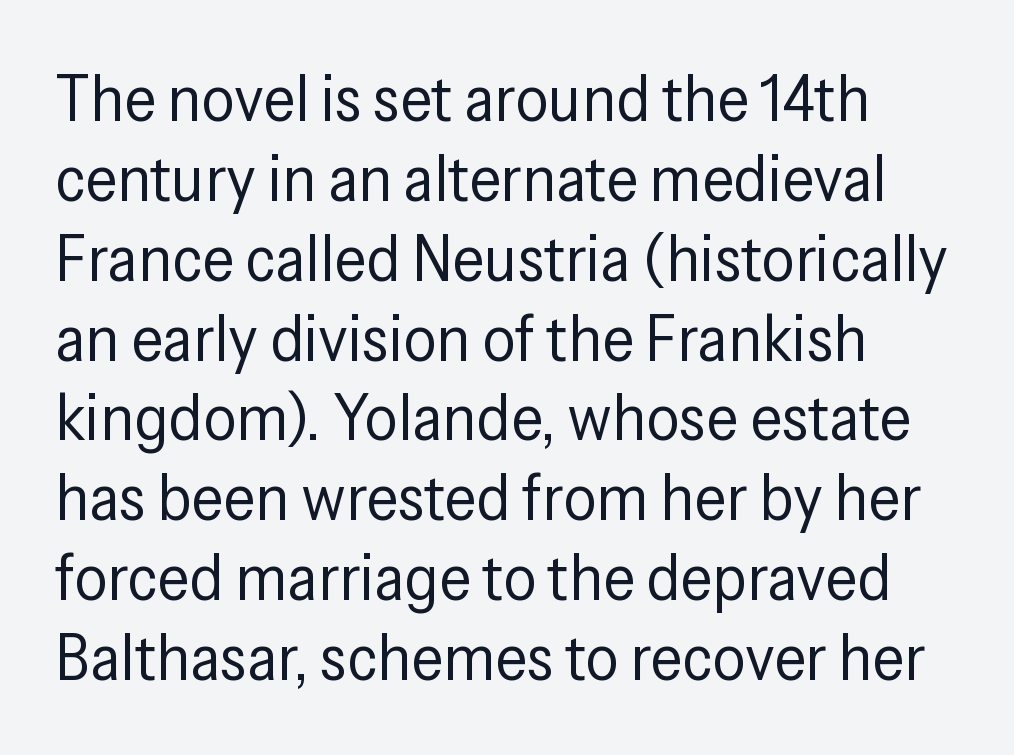
{"serif": "no", "italic": "no", "bold": "no", "weight": "regular", "width": "condensed", "stroke_contrast": "low", "x_height": "medium", "monospaced": "no", "underline": "no", "align": "left", "line_spacing_ratio": 1.21, "letter_spacing": "normal", "letter_spacing_em": 0.0, "glyph_px": 66}
